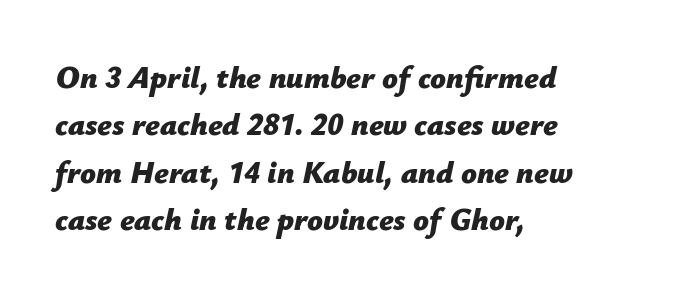
Q: Is the text bold? A: Yes.
Q: Is the text italic (slanted)? A: Yes, it leans right by about 12 degrees.
Q: Is the text underlined? A: No.
Q: How is the paragraph aligned? A: Left-aligned.
Q: Is the spacing between letters normal or unusually wide? A: Normal.
Q: Is the spacing between lines tight, normal or loose? A: Normal.
Q: Width (condensed, normal, or wide)? A: Normal.
Q: Stroke contrast? A: Low.
Q: x-height? A: Medium.
Q: Monospaced? A: No.
